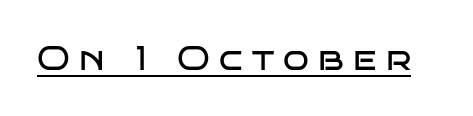
{"serif": "no", "italic": "no", "bold": "no", "weight": "regular", "width": "wide", "stroke_contrast": "low", "x_height": "large", "monospaced": "no", "underline": "yes", "letter_spacing": "wide", "letter_spacing_em": 0.27, "glyph_px": 34}
